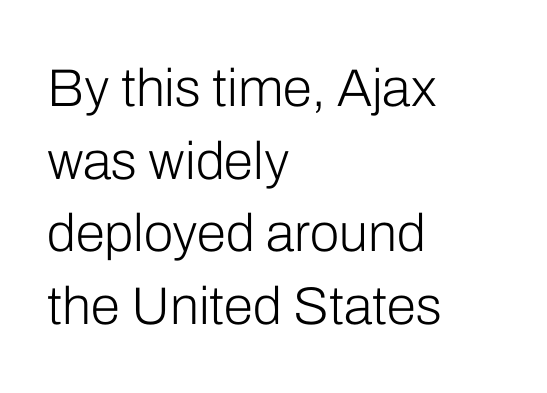
The image shows 53 px light sans-serif type, upright; set left-aligned, normal line spacing (1.37x), normal letter spacing, not underlined; low stroke contrast and a medium x-height.
